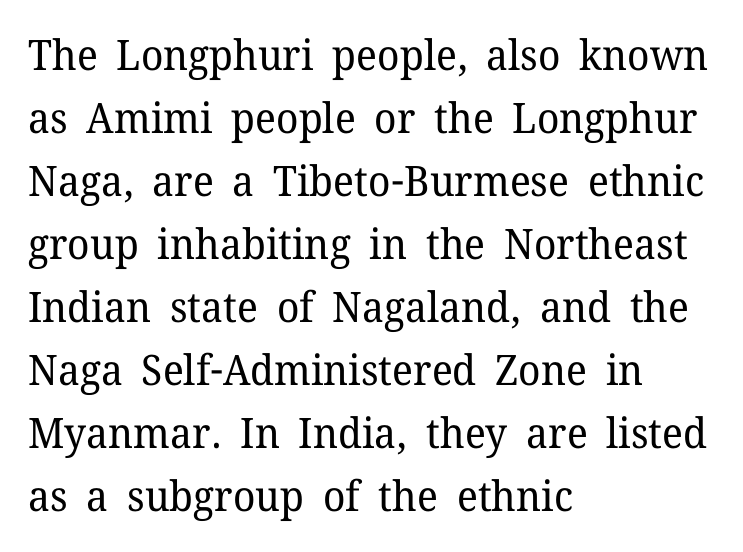
The image shows 42 px regular-weight serif type, upright; set left-aligned, normal line spacing (1.5x), normal letter spacing, not underlined; low stroke contrast and a medium x-height.
